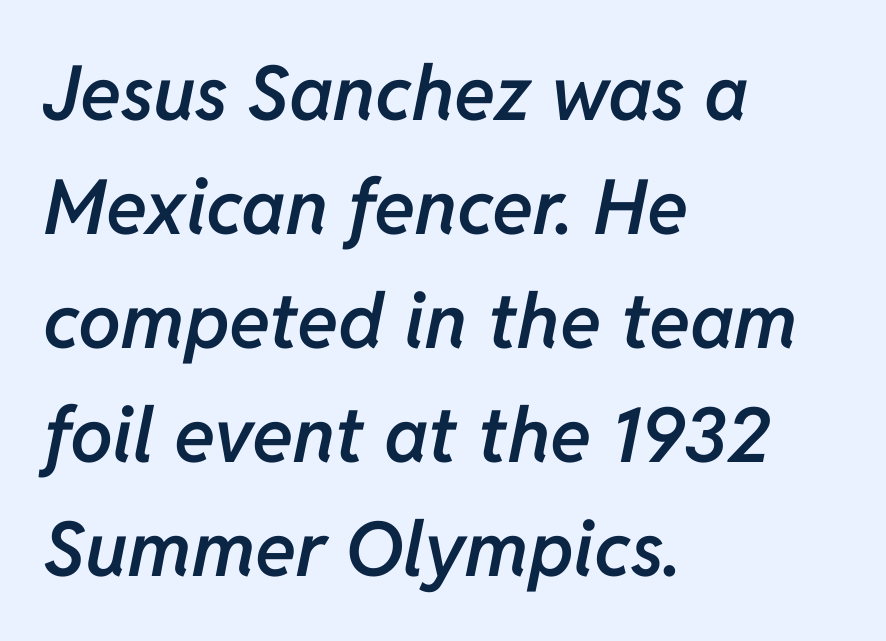
The image shows 76 px semibold type, italic (leaning right); set left-aligned, normal line spacing (1.5x), normal letter spacing, not underlined; low stroke contrast and a medium x-height.
